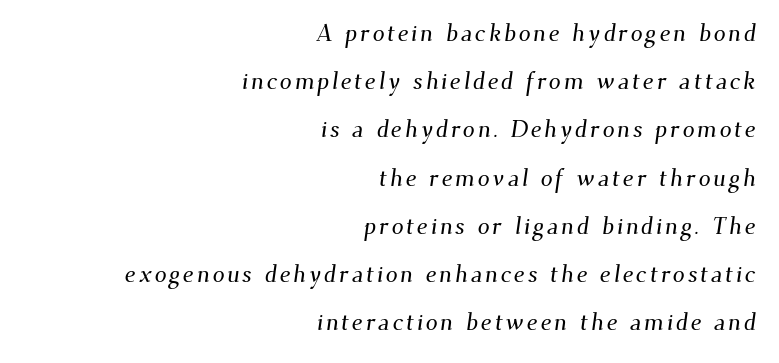
The image shows 24 px text type; set right-aligned, loose line spacing (2.01x), not underlined.
